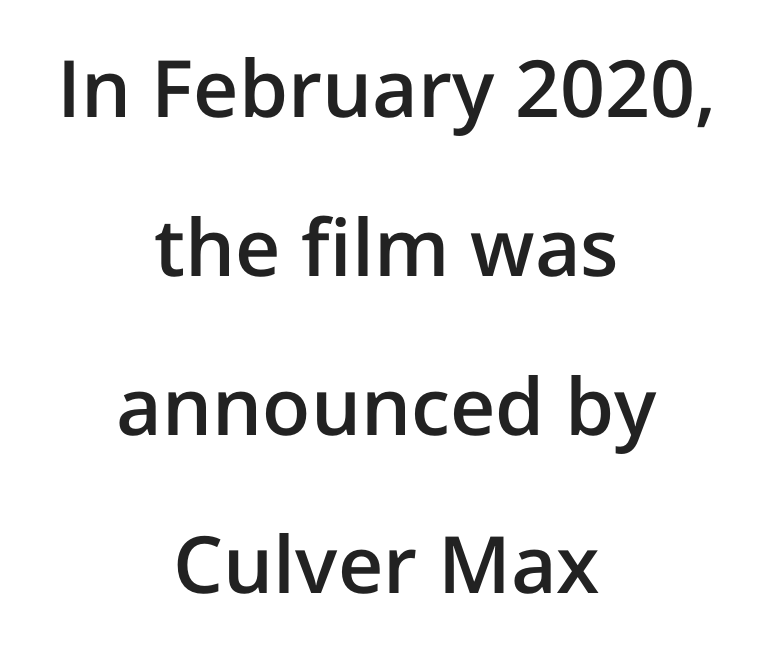
{"serif": "no", "italic": "no", "bold": "semi", "weight": "semibold", "width": "normal", "stroke_contrast": "low", "x_height": "medium", "monospaced": "no", "underline": "no", "align": "center", "line_spacing": "loose", "line_spacing_ratio": 2.01, "letter_spacing": "normal", "letter_spacing_em": 0.0, "glyph_px": 79}
